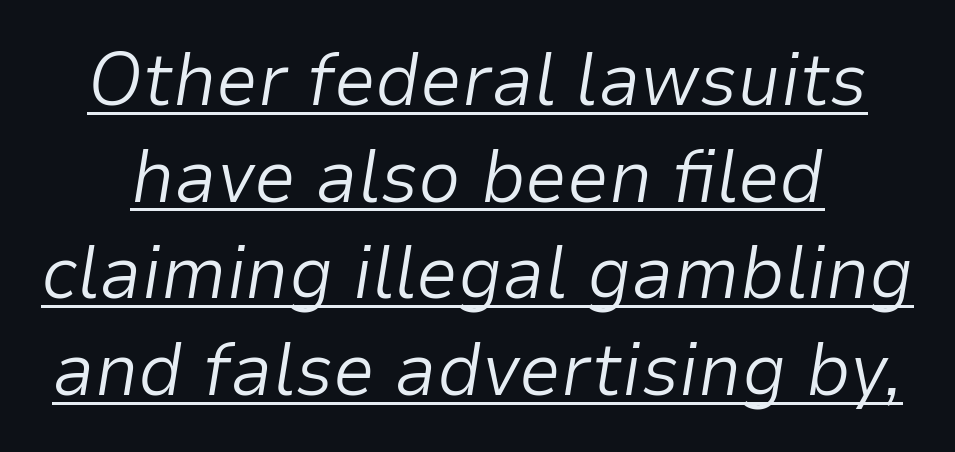
The letters sit at their default tracking, neither squeezed nor spread. Note the varied advance widths — an 'i' is clearly narrower than an 'm'. Whoever set this chose a conventional vertical rhythm. Each line of the rendering has a horizontal stroke beneath the glyphs. A quiet, ordinary-to-light weight characterises the typeface. The letters are slanted; this is an italic face.
